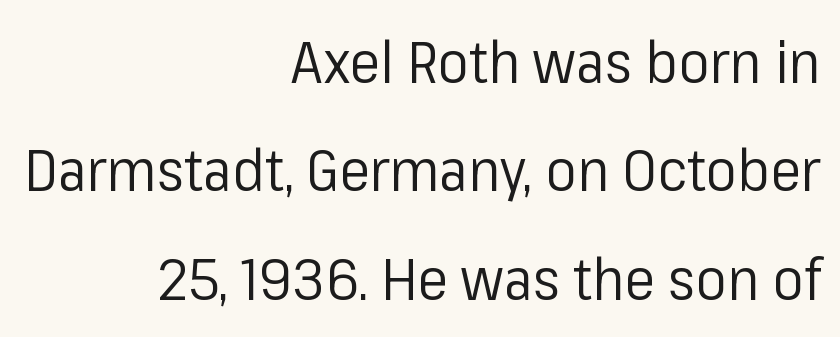
{"serif": "no", "italic": "no", "bold": "no", "weight": "regular", "width": "normal", "stroke_contrast": "low", "x_height": "medium", "monospaced": "no", "underline": "no", "align": "right", "line_spacing_ratio": 1.87, "letter_spacing": "normal", "letter_spacing_em": 0.0, "glyph_px": 58}
